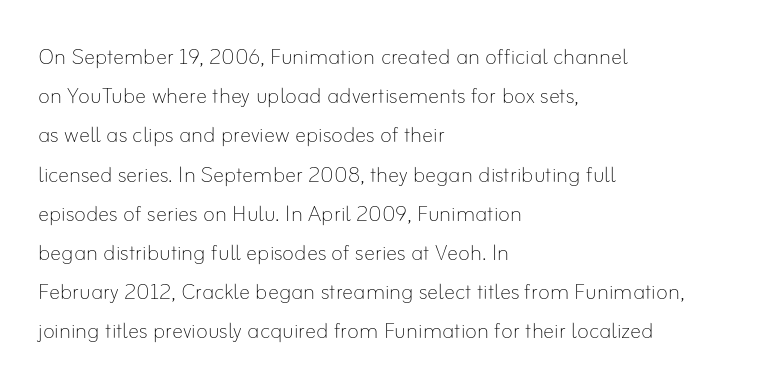
Students, observe: this is what conventionally led text looks like. A typesetter would mark this as roman, not italic. These lines stack with their left ends in a neat column. Anything drawn beneath the words? Only blank space. Letters have the restrained weight of plain body copy at most.
